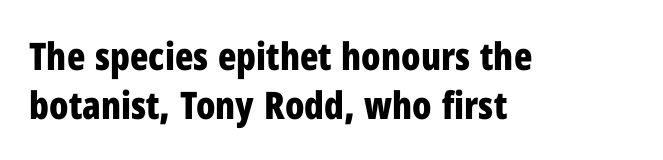
Q: Is the text bold? A: Yes.
Q: Is the text italic (slanted)? A: No, it is upright.
Q: Is the typeface a serif or a sans-serif typeface? A: Sans-serif.
Q: Is the text underlined? A: No.
Q: How is the paragraph aligned? A: Left-aligned.
Q: Is the spacing between letters normal or unusually wide? A: Normal.
Q: Is the spacing between lines tight, normal or loose? A: Normal.
Q: Width (condensed, normal, or wide)? A: Condensed.
Q: Stroke contrast? A: Low.
Q: x-height? A: Medium.
Q: Monospaced? A: No.
